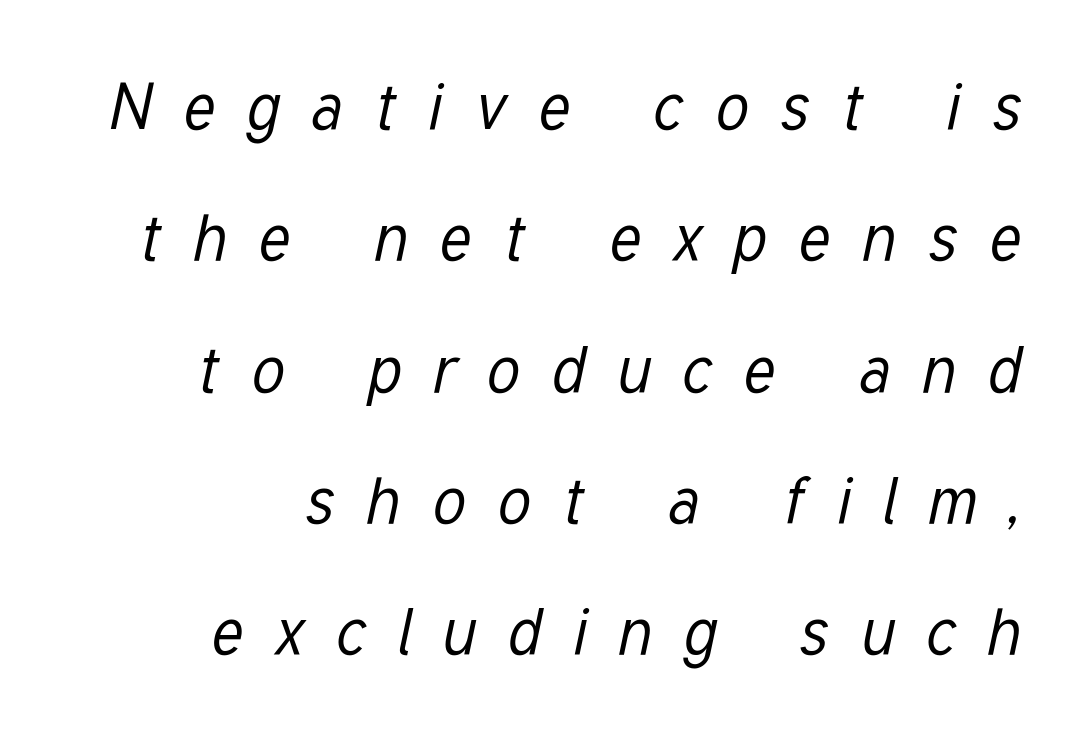
Reading down the column, the eye jumps a long way to each next line. Ink coverage per letter is moderate at most. Quick note: italic. Underline: absent.
